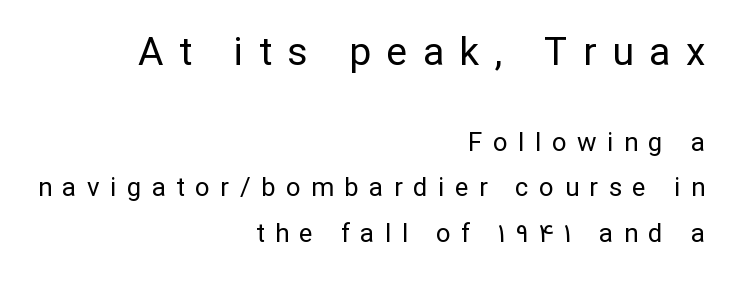
Q: Is the text bold? A: No.
Q: Is the text italic (slanted)? A: No, it is upright.
Q: Is the typeface a serif or a sans-serif typeface? A: Sans-serif.
Q: Is the text underlined? A: No.
Q: How is the paragraph aligned? A: Right-aligned.
Q: Is the spacing between letters normal or unusually wide? A: Unusually wide.
Q: Which block of text is set in a larger size, the first (top) or the second (bottom)? A: The first (top) one.
Q: Width (condensed, normal, or wide)? A: Normal.
Q: Stroke contrast? A: Low.
Q: x-height? A: Medium.
Q: Monospaced? A: No.
